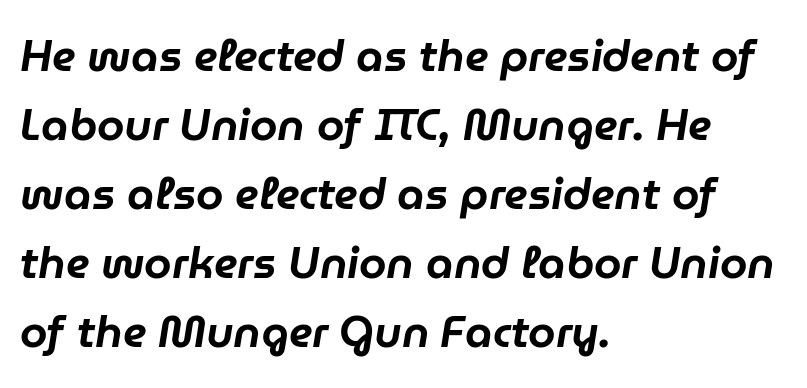
The rendering anchors every line to the left-hand side. Glyph-to-glyph distance matches everyday printed text. Posture: slanted. Check under the words: just untouched page. Quick note: interline space is typical.
